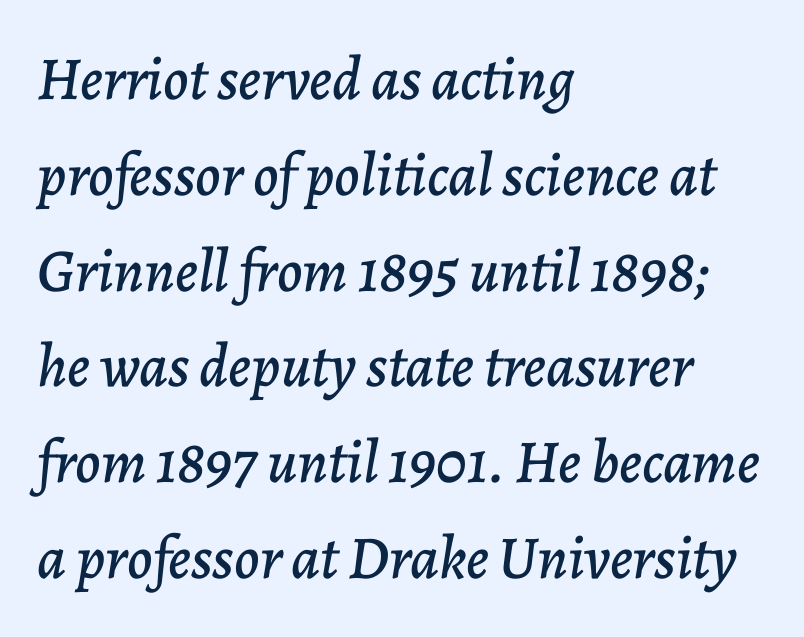
{"italic": "yes", "lean": "right", "slant_degrees": 7, "width": "normal", "stroke_contrast": "low", "x_height": "medium", "monospaced": "no", "underline": "no", "align": "left", "line_spacing": "normal", "line_spacing_ratio": 1.57, "letter_spacing": "normal", "letter_spacing_em": 0.0, "glyph_px": 61}
